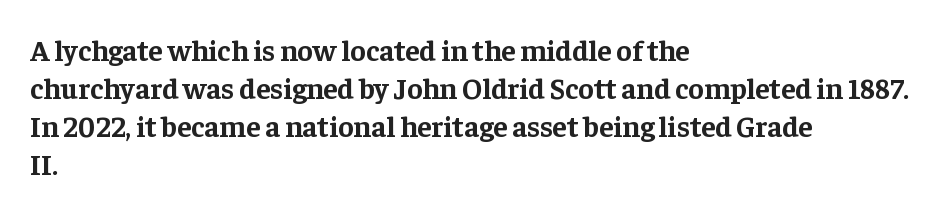
This sample has the flowing, uneven cadence of proportional lettering. The lines sit at an ordinary, default distance from one another. Which margin do the lines hug? The left one — the right edge is uneven. The font family rendered here belongs to the serif group. If you drew a line through each stem, it would be perfectly vertical. Glance below the letters and you will spot only blank space.
